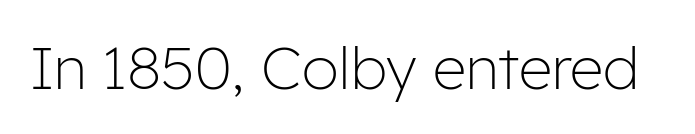
Q: Is the text bold? A: No.
Q: Is the text italic (slanted)? A: No, it is upright.
Q: Is the typeface a serif or a sans-serif typeface? A: Sans-serif.
Q: Is the text underlined? A: No.
Q: Is the spacing between letters normal or unusually wide? A: Normal.
Q: Width (condensed, normal, or wide)? A: Normal.
Q: Stroke contrast? A: Low.
Q: x-height? A: Medium.
Q: Monospaced? A: No.
